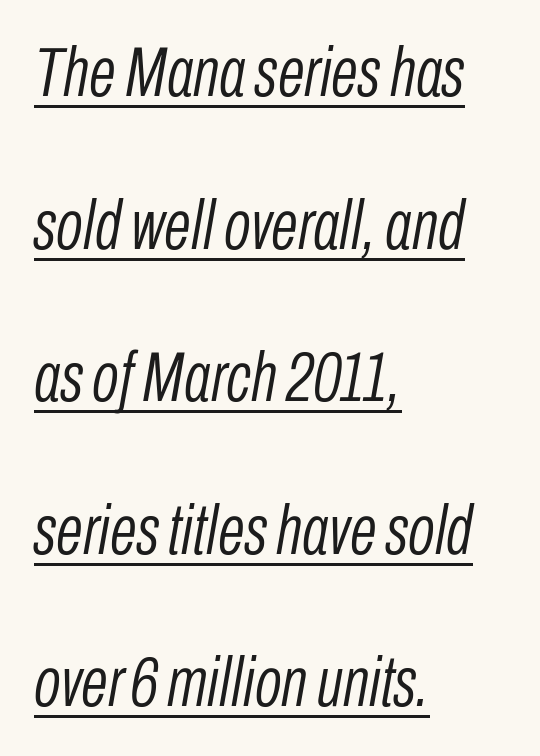
The font's italic variant was chosen for this text. These lines stack with their left ends in a neat column. How would I describe the line gaps? Wide and relaxed. Underlining? Definitely there. Unbolded letterforms with no extra heft. Students, note that the glyphs here touch the page at normal intervals.
